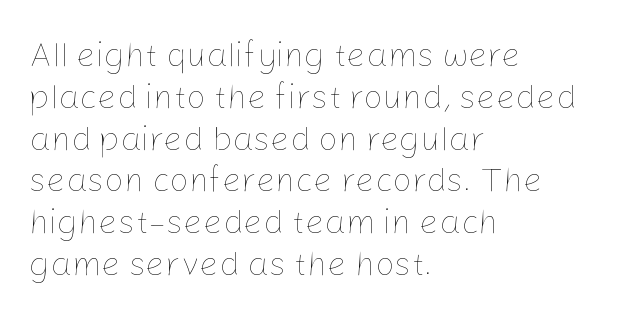
The passage shown is not underscored anywhere. Designer's note — italics off, roman on. Inter-character spacing is left at the font's built-in metrics. This sample has the flowing, uneven cadence of proportional lettering.
